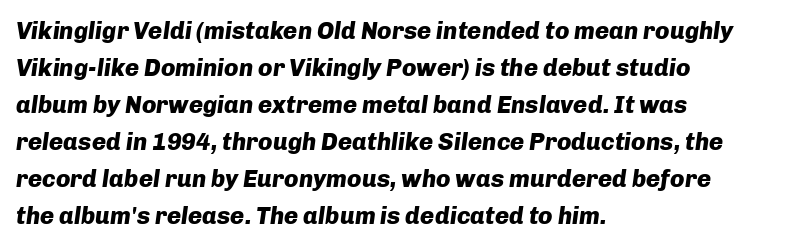
{"italic": "yes", "lean": "right", "slant_degrees": 8, "bold": "yes", "underline": "no", "align": "left", "line_spacing": "normal", "line_spacing_ratio": 1.54, "letter_spacing": "normal", "letter_spacing_em": 0.0, "glyph_px": 24}
